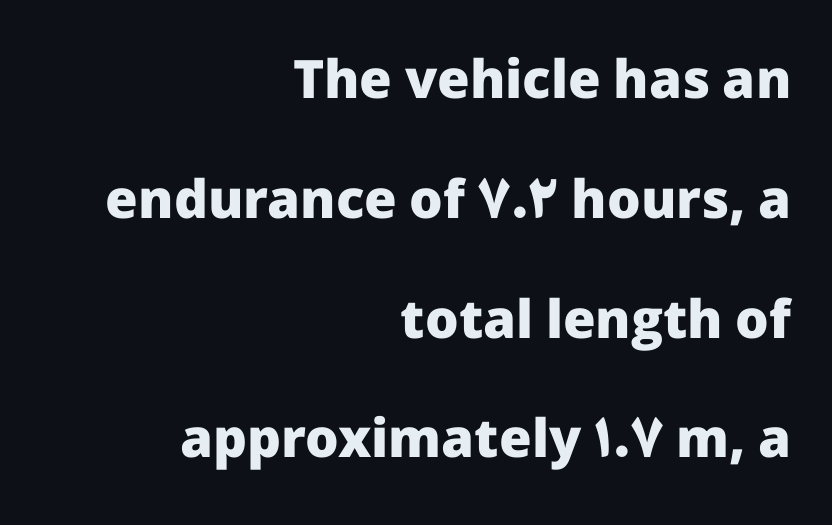
Q: Is the text bold? A: Yes.
Q: Is the text italic (slanted)? A: No, it is upright.
Q: Is the typeface a serif or a sans-serif typeface? A: Sans-serif.
Q: Is the text underlined? A: No.
Q: How is the paragraph aligned? A: Right-aligned.
Q: Is the spacing between letters normal or unusually wide? A: Normal.
Q: Is the spacing between lines tight, normal or loose? A: Loose.
Q: Width (condensed, normal, or wide)? A: Normal.
Q: Stroke contrast? A: Low.
Q: x-height? A: Medium.
Q: Monospaced? A: No.
